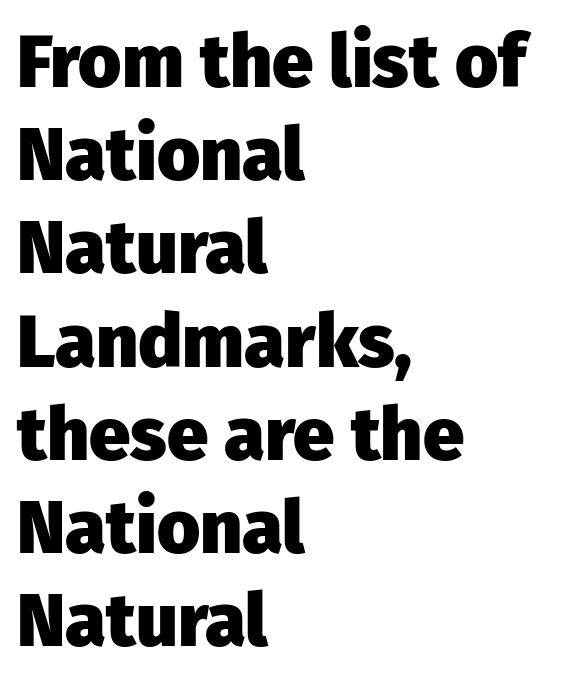
The image shows 74 px heavy sans-serif type, upright; set left-aligned, normal line spacing (1.26x), normal letter spacing, not underlined; low stroke contrast and a medium x-height.
